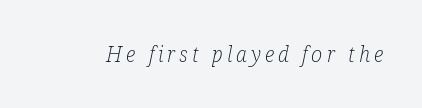
Q: Is the text bold? A: No.
Q: Is the text italic (slanted)? A: Yes, it leans right by about 12 degrees.
Q: Is the text underlined? A: No.
